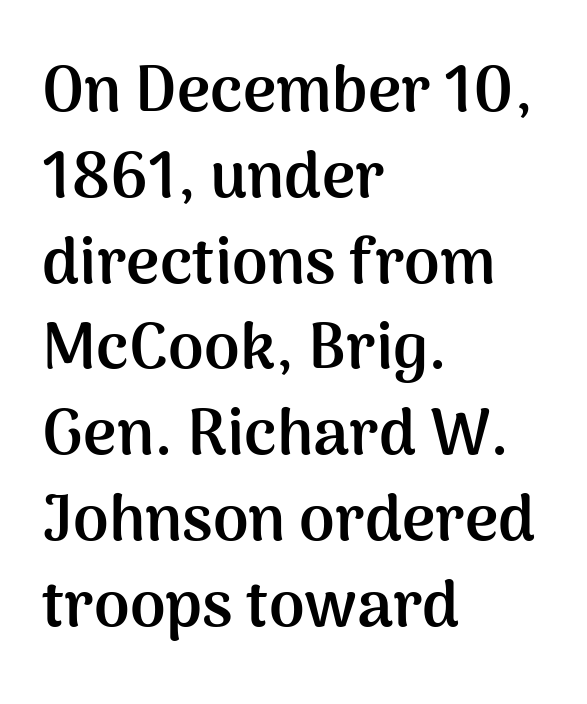
Q: Is the text bold? A: Yes.
Q: Is the text italic (slanted)? A: No, it is upright.
Q: Is the typeface a serif or a sans-serif typeface? A: Sans-serif.
Q: Is the text underlined? A: No.
Q: How is the paragraph aligned? A: Left-aligned.
Q: Is the spacing between letters normal or unusually wide? A: Normal.
Q: Is the spacing between lines tight, normal or loose? A: Normal.
Q: Width (condensed, normal, or wide)? A: Normal.
Q: Stroke contrast? A: Medium.
Q: x-height? A: Medium.
Q: Monospaced? A: No.
